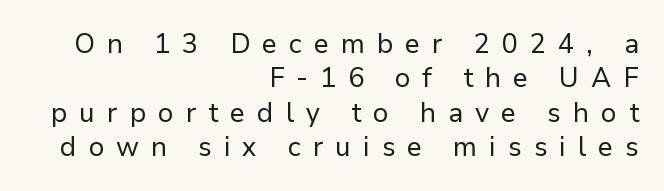
{"italic": "no", "bold": "no", "underline": "no", "align": "right", "line_spacing": "normal", "line_spacing_ratio": 1.27, "letter_spacing": "wide", "letter_spacing_em": 0.44, "glyph_px": 27}
